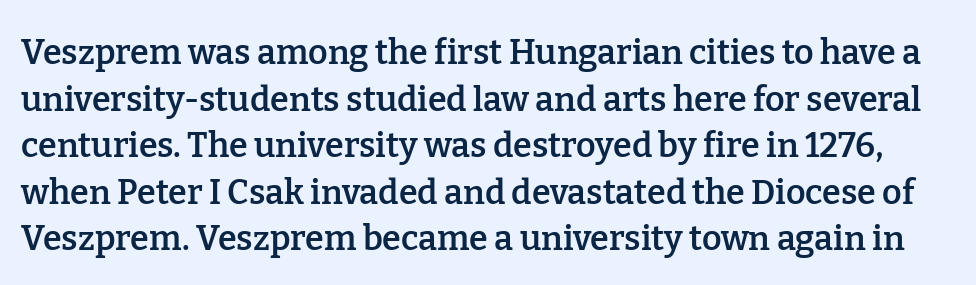
{"serif": "yes", "italic": "no", "bold": "semi", "weight": "semibold", "width": "normal", "stroke_contrast": "low", "x_height": "medium", "monospaced": "no", "underline": "no", "line_spacing": "normal", "line_spacing_ratio": 1.37, "letter_spacing": "normal", "letter_spacing_em": 0.0, "glyph_px": 34}
